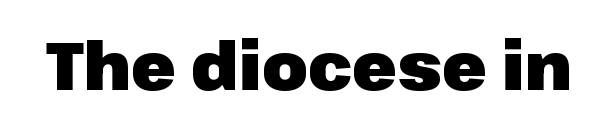
{"serif": "no", "italic": "no", "bold": "yes", "weight": "heavy", "width": "normal", "stroke_contrast": "low", "x_height": "medium", "monospaced": "no", "underline": "no", "letter_spacing": "normal", "letter_spacing_em": 0.0, "glyph_px": 66}
